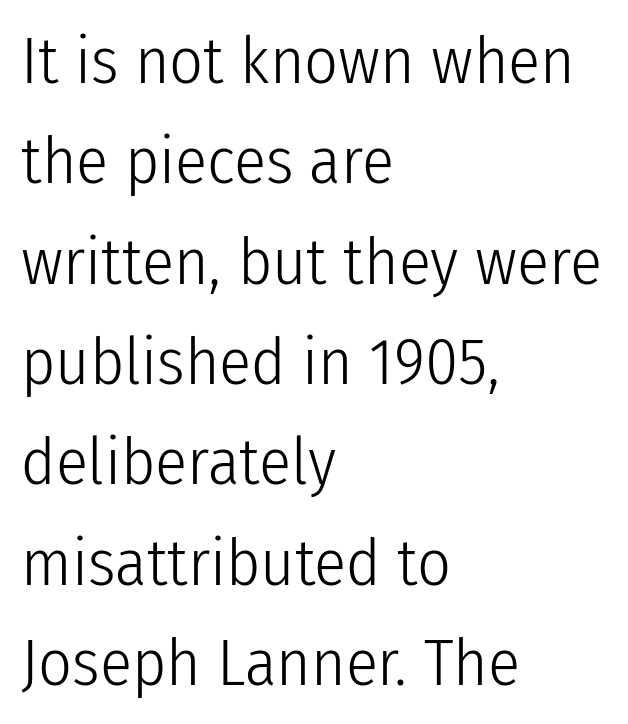
The letters sit at their default tracking, neither squeezed nor spread. This is roman type, the default non-slanted kind. Is this a fixed-width face? No — the glyphs have proportional, varying widths. Stem width sits at or under what a default text font uses. The baseline area is clear.
